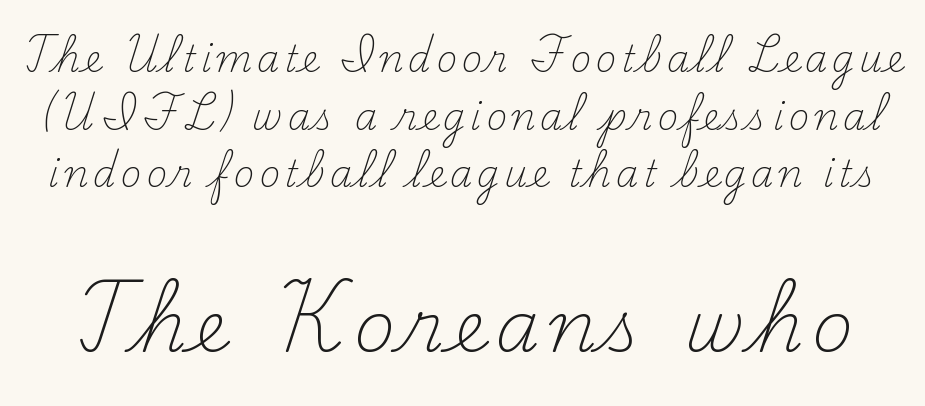
{"bold": "no", "weight": "light", "width": "normal", "stroke_contrast": "medium", "x_height": "small", "monospaced": "no", "underline": "no", "line_spacing": "normal", "line_spacing_ratio": 1.6, "larger_block": "second", "size_ratio": 1.97, "glyph_px": 71}
